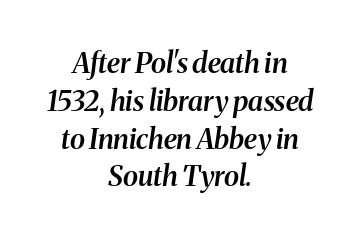
{"serif": "yes", "italic": "yes", "lean": "right", "slant_degrees": 8, "bold": "semi", "weight": "semibold", "width": "normal", "stroke_contrast": "medium", "x_height": "medium", "monospaced": "no", "underline": "no", "align": "center", "line_spacing": "normal", "line_spacing_ratio": 1.35, "letter_spacing": "normal", "letter_spacing_em": 0.0, "glyph_px": 28}
